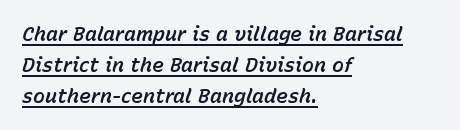
Q: Is the text italic (slanted)? A: Yes, it leans right by about 15 degrees.
Q: Is the text underlined? A: Yes.
Q: How is the paragraph aligned? A: Left-aligned.
Q: Is the spacing between letters normal or unusually wide? A: Normal.
Q: Is the spacing between lines tight, normal or loose? A: Normal.
